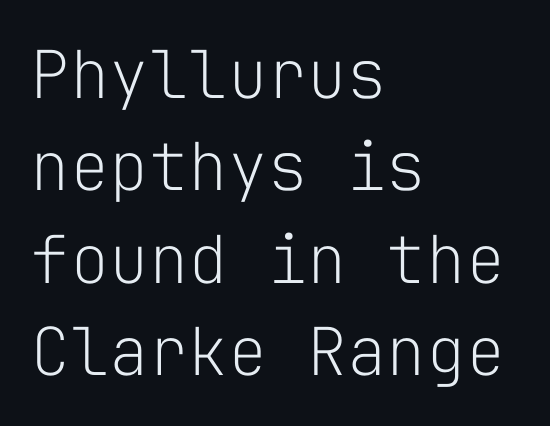
The image shows 66 px light sans-serif type, upright, monospaced; set left-aligned, normal line spacing (1.4x), normal letter spacing, not underlined; low stroke contrast and a medium x-height.
